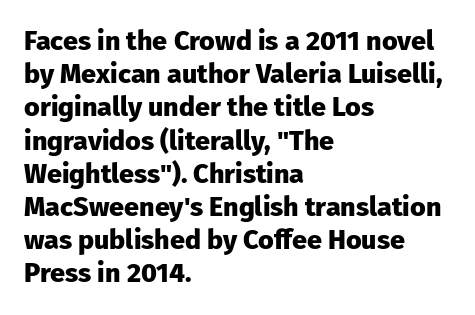
The image shows 27 px bold type, upright; set left-aligned, line spacing 1.23x, normal letter spacing, not underlined.
